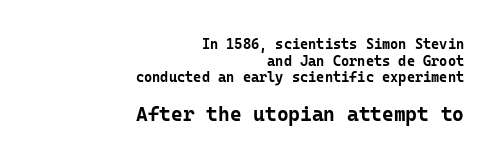
The image shows 20 px bold type, upright; set right-aligned, line spacing 1.19x, normal letter spacing, not underlined; the second (bottom) block is 1.43x larger.
